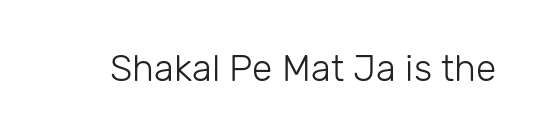
The image shows 37 px light sans-serif type, upright; set normal letter spacing, not underlined; low stroke contrast and a medium x-height.
